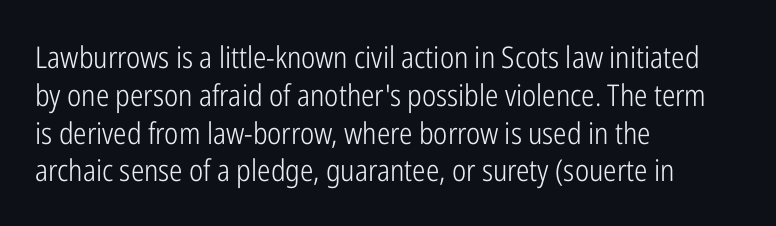
Q: Is the text bold? A: No.
Q: Is the text italic (slanted)? A: No, it is upright.
Q: Is the typeface a serif or a sans-serif typeface? A: Sans-serif.
Q: Is the text underlined? A: No.
Q: How is the paragraph aligned? A: Left-aligned.
Q: Is the spacing between letters normal or unusually wide? A: Normal.
Q: Is the spacing between lines tight, normal or loose? A: Normal.
Q: Width (condensed, normal, or wide)? A: Condensed.
Q: Stroke contrast? A: Low.
Q: x-height? A: Medium.
Q: Monospaced? A: No.
